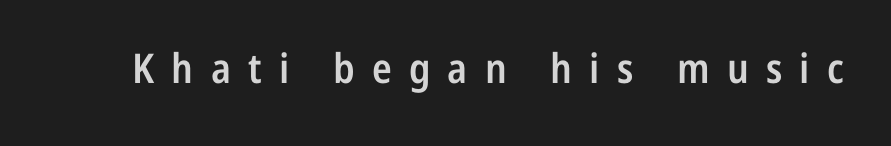
Q: Is the text bold? A: Semi-bold.
Q: Is the text italic (slanted)? A: No, it is upright.
Q: Is the typeface a serif or a sans-serif typeface? A: Sans-serif.
Q: Is the text underlined? A: No.
Q: Is the spacing between letters normal or unusually wide? A: Unusually wide.
Q: Width (condensed, normal, or wide)? A: Condensed.
Q: Stroke contrast? A: Low.
Q: x-height? A: Medium.
Q: Monospaced? A: No.
